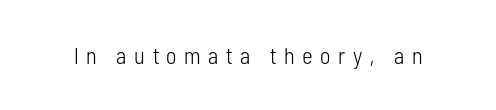
The image shows 23 px text type, upright; set unusually wide letter spacing (+0.33 em), not underlined.
